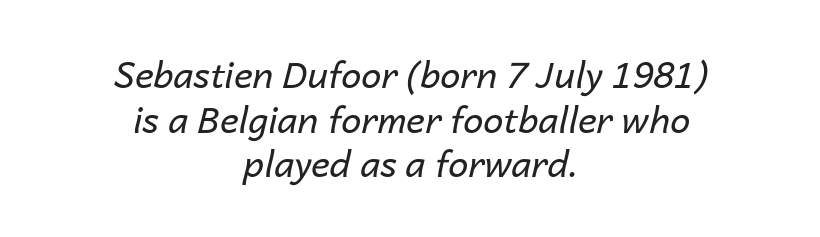
You could not count columns in this text — the font is proportionally spaced. A bare baseline throughout the passage. The setting favours the middle, as headings and verse often do. Slanted lettering throughout. On a weight scale, this lands at 450 or below.
